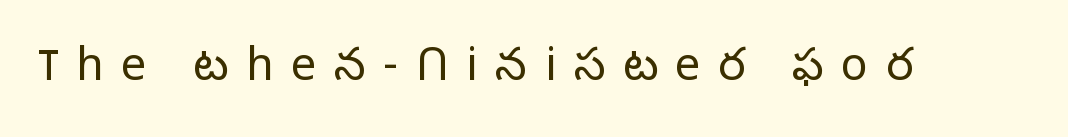
The type is letterspaced generously, with wide tracking. Does the lettering tilt? It doesn't — this is upright. The typeface has the unassuming heft of standard copy or less. The letters advance in unequal steps, a hallmark of proportional type. Observe the absence of serifs on each vertical stroke in this sample. Beneath every word, the page is bare.
